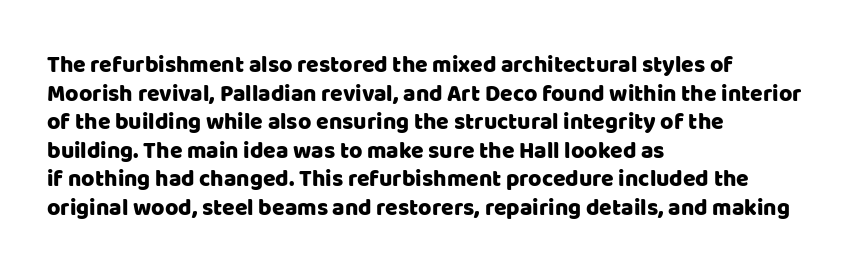
Each line starts at the same left margin while the right side varies. This sample uses plain, unmodified letter spacing. Only glyphs here, with clear space below each row. The letters stand upright; this is a roman face.
